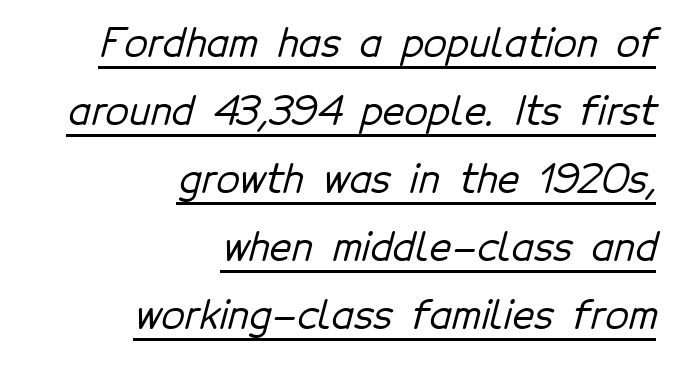
The image shows 38 px sans-serif type; set right-aligned, line spacing 1.79x, normal letter spacing, underlined; low stroke contrast and a medium x-height.
